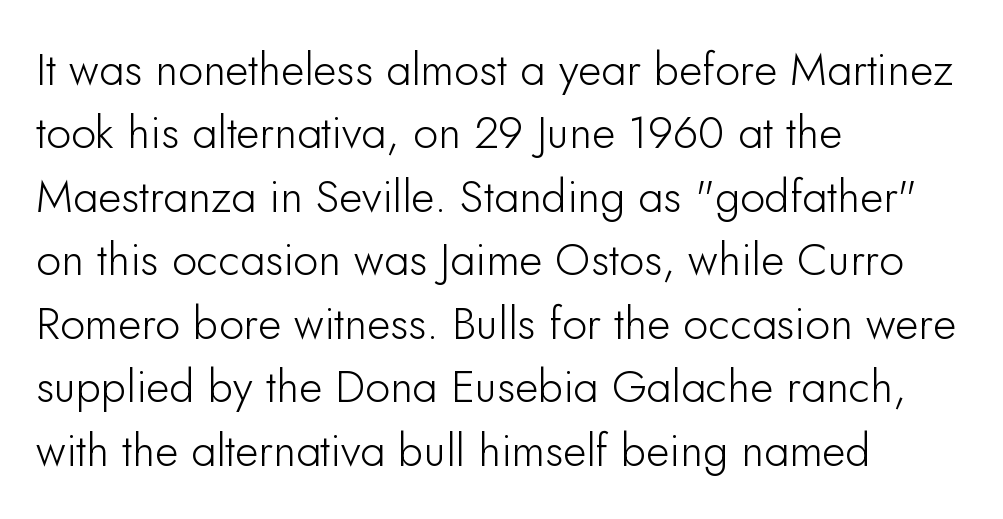
The image shows 45 px sans-serif type, upright; set left-aligned, normal line spacing (1.41x), normal letter spacing, not underlined; low stroke contrast and a small x-height.
